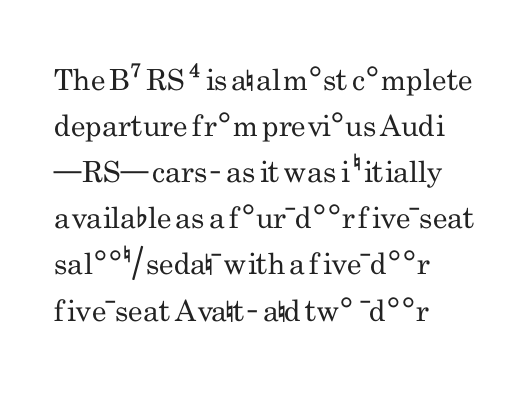
{"serif": "no", "italic": "no", "bold": "no", "weight": "regular", "width": "condensed", "stroke_contrast": "low", "x_height": "small", "monospaced": "no", "underline": "no", "align": "left", "line_spacing": "normal", "line_spacing_ratio": 1.59, "letter_spacing": "normal", "letter_spacing_em": 0.0, "glyph_px": 29}
